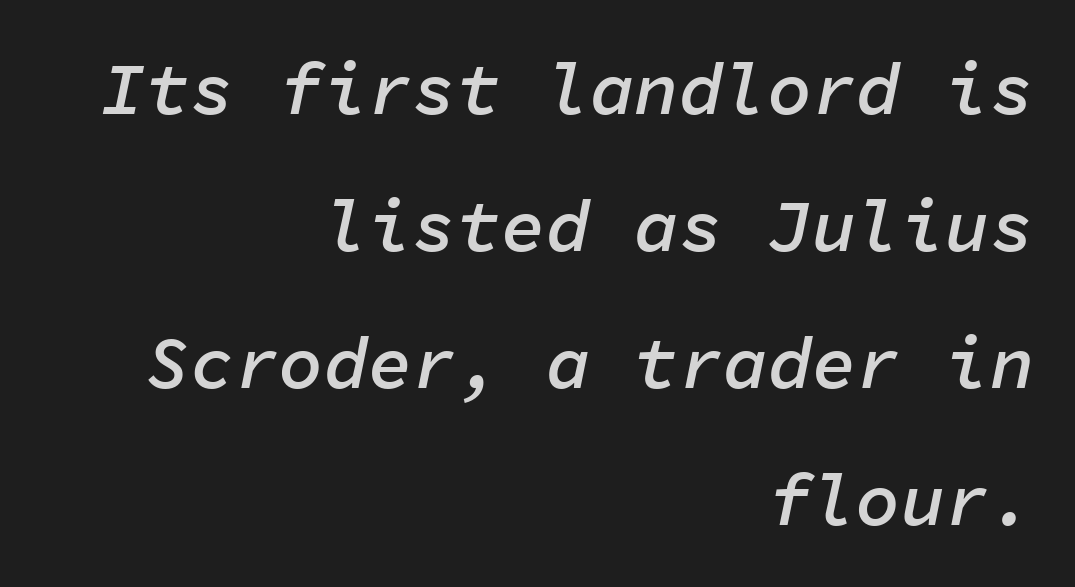
Q: Is the text bold? A: Semi-bold.
Q: Is the text italic (slanted)? A: Yes, it leans right by about 11 degrees.
Q: Is the text underlined? A: No.
Q: How is the paragraph aligned? A: Right-aligned.
Q: Is the spacing between letters normal or unusually wide? A: Normal.
Q: Width (condensed, normal, or wide)? A: Normal.
Q: Stroke contrast? A: Low.
Q: x-height? A: Medium.
Q: Monospaced? A: Yes.
